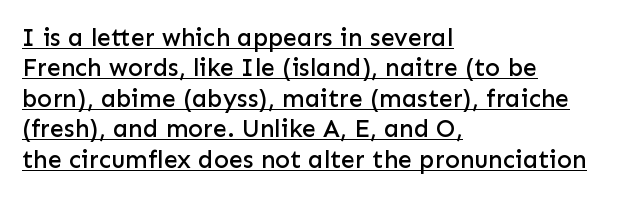
Q: Is the text italic (slanted)? A: No, it is upright.
Q: Is the text underlined? A: Yes.
Q: How is the paragraph aligned? A: Left-aligned.
Q: Is the spacing between letters normal or unusually wide? A: Normal.
